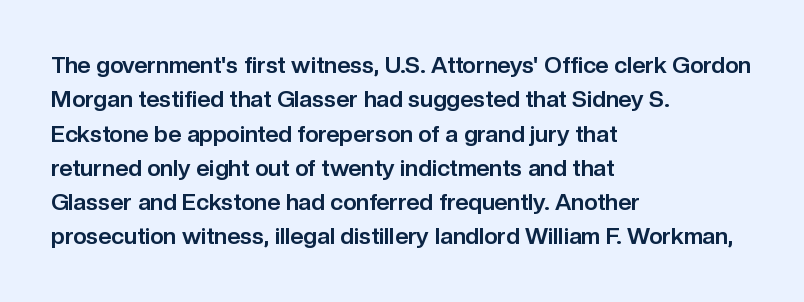
The image shows 23 px bold type, upright; set left-aligned, normal line spacing (1.49x), normal letter spacing, not underlined.
